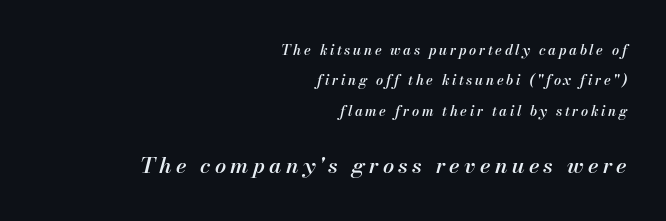
{"italic": "yes", "lean": "right", "slant_degrees": 13, "bold": "semi", "underline": "no", "align": "right", "line_spacing": "loose", "line_spacing_ratio": 2.17, "larger_block": "second", "size_ratio": 1.57, "glyph_px": 22}
